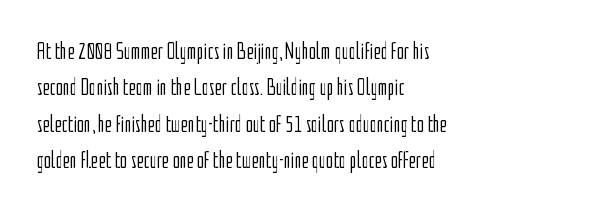
Q: Is the text bold? A: No.
Q: Is the text italic (slanted)? A: No, it is upright.
Q: Is the text underlined? A: No.
Q: How is the paragraph aligned? A: Left-aligned.
Q: Is the spacing between letters normal or unusually wide? A: Normal.
Q: Is the spacing between lines tight, normal or loose? A: Normal.
